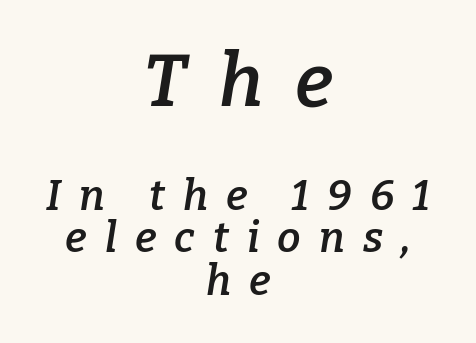
The image shows 74 px semibold serif type, italic (leaning right); set centered, tight line spacing (1.01x), unusually wide letter spacing (+0.43 em), not underlined; the first (top) block is 1.76x larger; low stroke contrast and a medium x-height.
